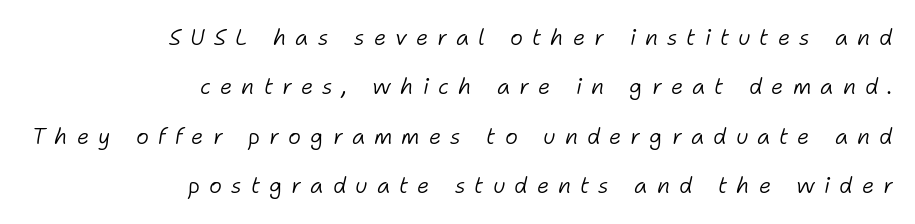
{"italic": "yes", "lean": "right", "slant_degrees": 11, "bold": "no", "underline": "no", "align": "right", "line_spacing": "loose", "line_spacing_ratio": 2.25, "letter_spacing": "wide", "letter_spacing_em": 0.41, "glyph_px": 22}
